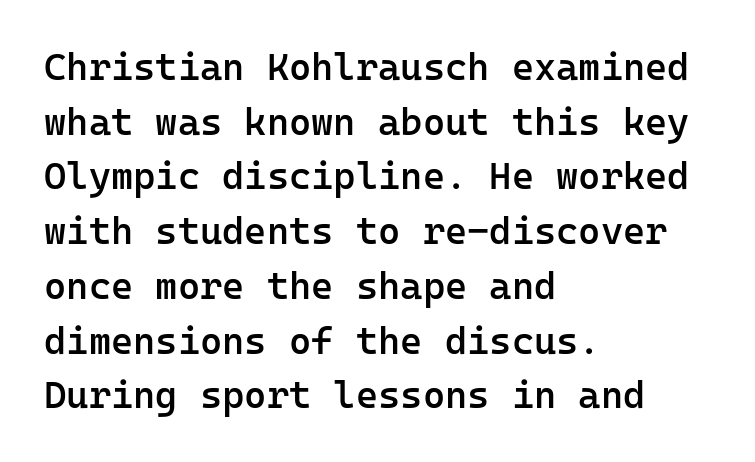
{"serif": "no", "italic": "no", "bold": "semi", "weight": "semibold", "width": "normal", "stroke_contrast": "low", "x_height": "medium", "monospaced": "yes", "underline": "no", "align": "left", "line_spacing": "normal", "line_spacing_ratio": 1.44, "letter_spacing": "normal", "letter_spacing_em": 0.0, "glyph_px": 38}
